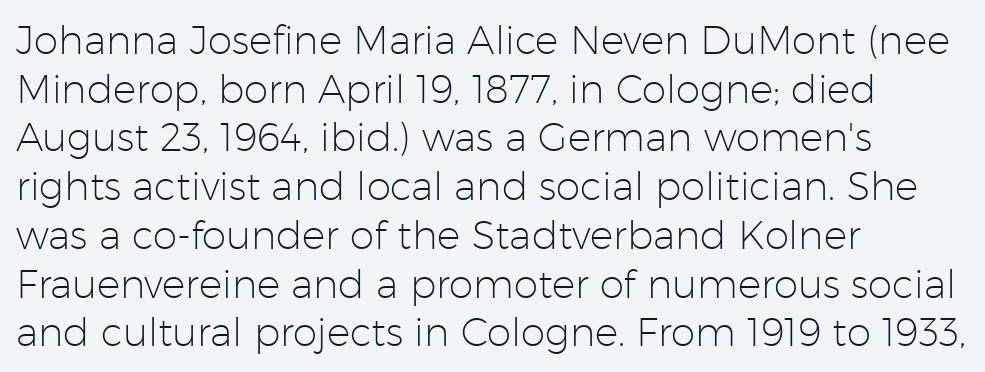
The type is set solid horizontally, with unmodified tracking. Designer's note — italics off, roman on. How would I describe the line gaps? Plain and ordinary. Any mark beneath the type? The region is blank. Do the characters align in a grid? No, the font is proportional.
